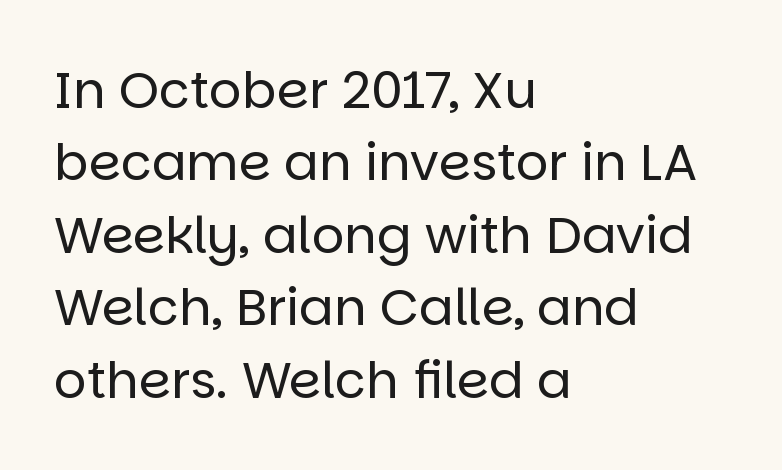
{"serif": "no", "italic": "no", "bold": "no", "weight": "regular", "width": "normal", "stroke_contrast": "low", "x_height": "large", "monospaced": "no", "underline": "no", "align": "left", "line_spacing": "normal", "line_spacing_ratio": 1.42, "letter_spacing": "normal", "letter_spacing_em": 0.0, "glyph_px": 51}
